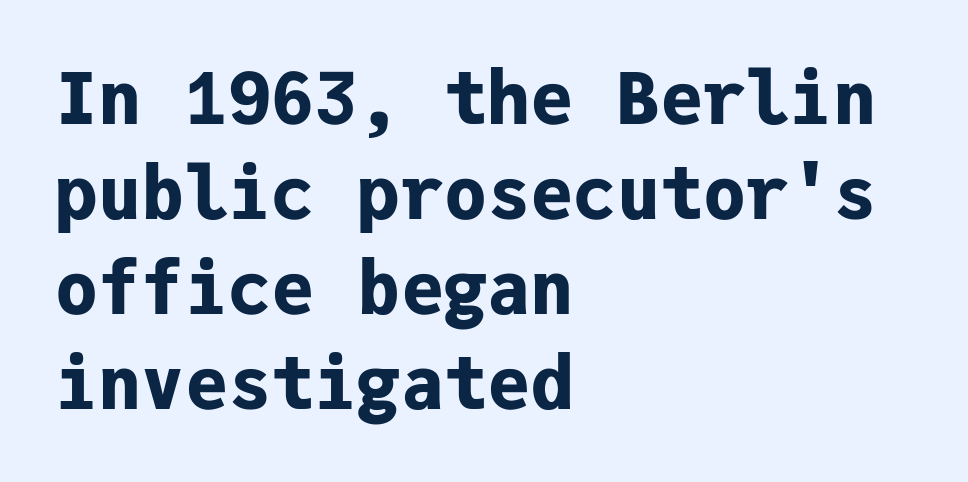
The image shows 72 px bold sans-serif type, upright, monospaced; set left-aligned, normal line spacing (1.32x), normal letter spacing, not underlined; low stroke contrast and a medium x-height.
